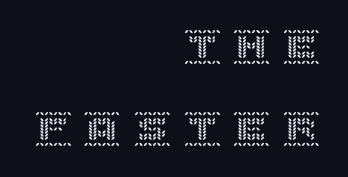
The image shows 36 px text type, upright; set right-aligned, loose line spacing (2.28x), unusually wide letter spacing (+0.38 em), not underlined; a large x-height.
